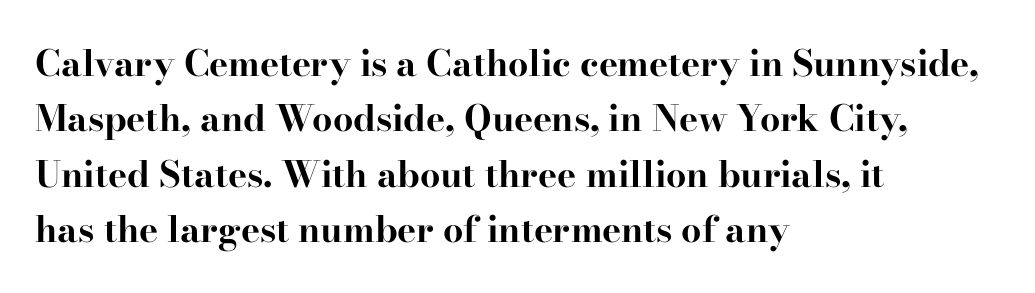
Q: Is the text bold? A: Yes.
Q: Is the text italic (slanted)? A: No, it is upright.
Q: Is the typeface a serif or a sans-serif typeface? A: Serif.
Q: Is the text underlined? A: No.
Q: How is the paragraph aligned? A: Left-aligned.
Q: Is the spacing between letters normal or unusually wide? A: Normal.
Q: Is the spacing between lines tight, normal or loose? A: Normal.
Q: Width (condensed, normal, or wide)? A: Wide.
Q: Stroke contrast? A: High.
Q: x-height? A: Small.
Q: Monospaced? A: No.
